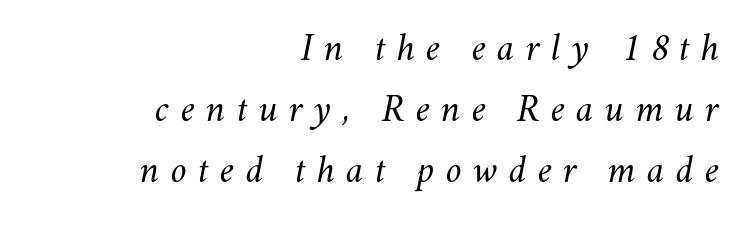
The string is rendered with underlining switched off. This block has exactly the height ordinary leading produces. Compared with ordinary roman type, these characters are visibly tilted. Heaviness? Minimal to ordinary, like unemphasized prose.
